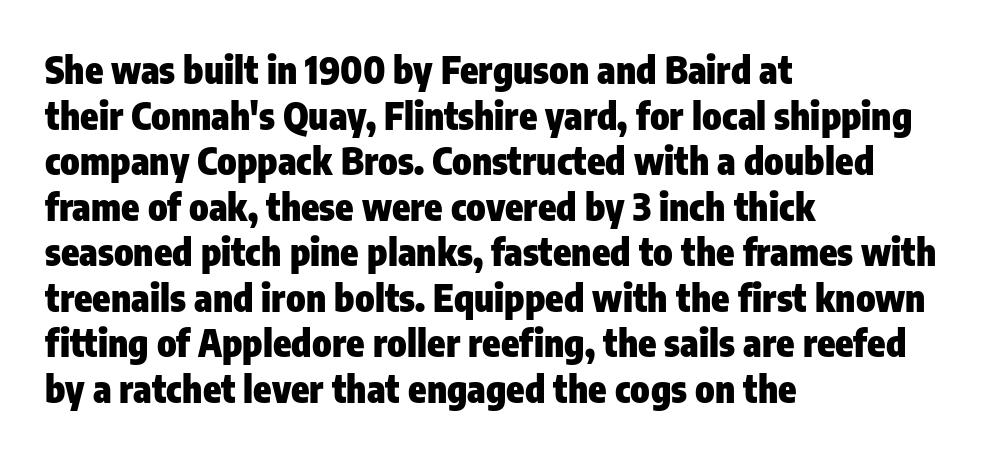
The image shows 37 px heavy, condensed sans-serif type, upright; set left-aligned, line spacing 1.23x, normal letter spacing, not underlined; low stroke contrast and a medium x-height.
